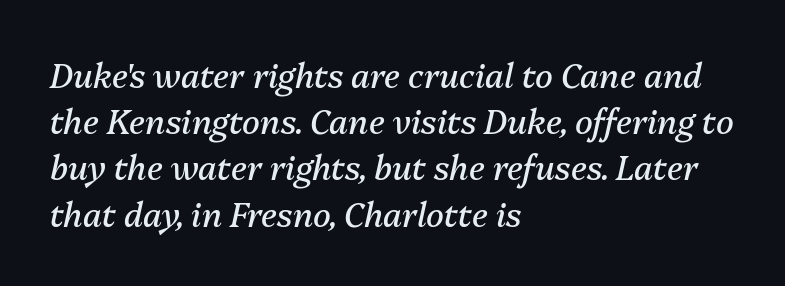
Q: Is the text bold? A: No.
Q: Is the text italic (slanted)? A: Yes, it leans right by about 13 degrees.
Q: Is the text underlined? A: No.
Q: How is the paragraph aligned? A: Left-aligned.
Q: Is the spacing between letters normal or unusually wide? A: Normal.
Q: Is the spacing between lines tight, normal or loose? A: Normal.
Q: Width (condensed, normal, or wide)? A: Normal.
Q: Stroke contrast? A: Medium.
Q: x-height? A: Medium.
Q: Monospaced? A: No.
